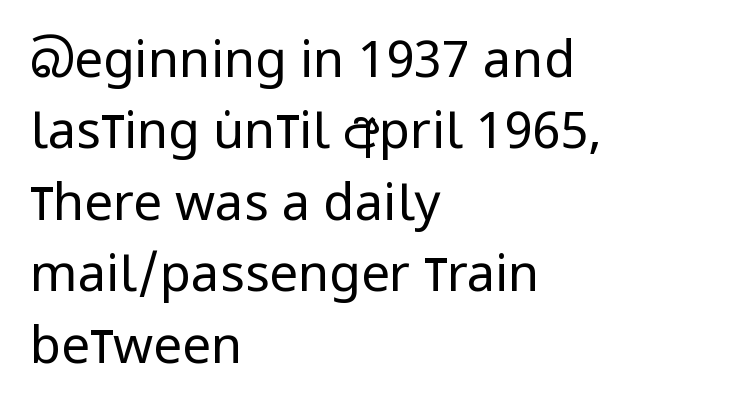
{"serif": "no", "italic": "no", "bold": "no", "weight": "regular", "width": "condensed", "stroke_contrast": "low", "x_height": "large", "monospaced": "no", "underline": "no", "align": "left", "line_spacing": "normal", "line_spacing_ratio": 1.4, "letter_spacing": "normal", "letter_spacing_em": 0.0, "glyph_px": 51}
